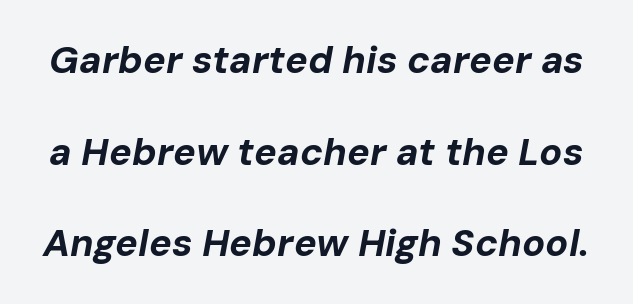
Q: Is the text bold? A: Yes.
Q: Is the text italic (slanted)? A: Yes, it leans right by about 10 degrees.
Q: Is the text underlined? A: No.
Q: Is the spacing between letters normal or unusually wide? A: Normal.
Q: Is the spacing between lines tight, normal or loose? A: Loose.
Q: Width (condensed, normal, or wide)? A: Normal.
Q: Stroke contrast? A: Low.
Q: x-height? A: Medium.
Q: Monospaced? A: No.
